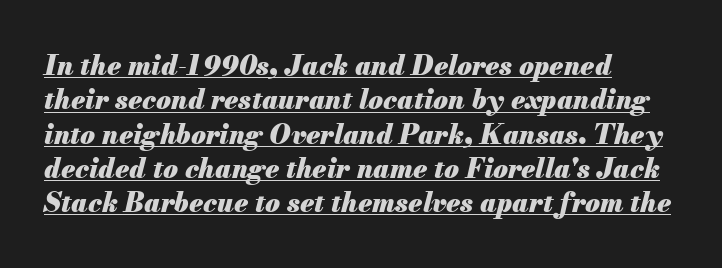
{"italic": "yes", "lean": "right", "slant_degrees": 13, "bold": "yes", "underline": "yes", "align": "left", "line_spacing": "normal", "line_spacing_ratio": 1.27, "letter_spacing": "normal", "letter_spacing_em": 0.0, "glyph_px": 27}
